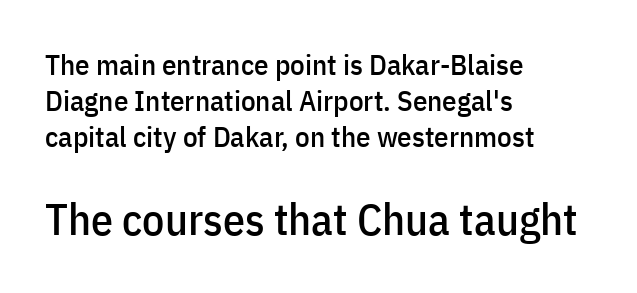
This sample keeps an unexceptional amount of space between lines. Nobody drew a line under any word here. Size contrast runs from small at the top to large at the bottom. When letters stand straight like this, we call the style roman or upright. Note the varied advance widths — an 'i' is clearly narrower than an 'm'.
